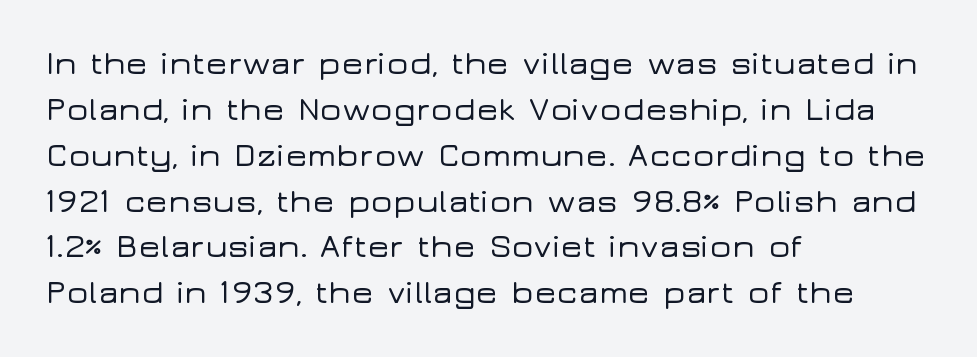
Do the characters align in a grid? No, the font is proportional. The passage is arranged the way most books set body copy — flush left. This is roman type, the default non-slanted kind. To sum up the face: it is a sans, with no serifs.
